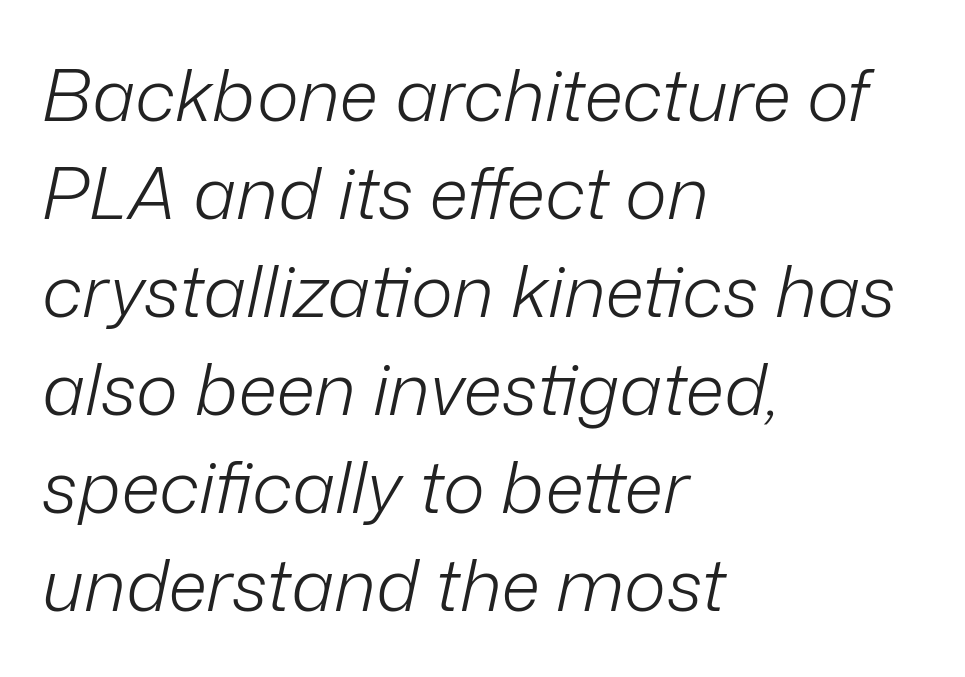
Students, note that the glyphs here touch the page at normal intervals. Italic: yes, the glyphs are oblique. Looks like regular typesetting: each glyph gets only the width it needs. Lines of text with bare space underneath. The paragraph shown leans on its left margin. Whoever set this chose a conventional vertical rhythm.
